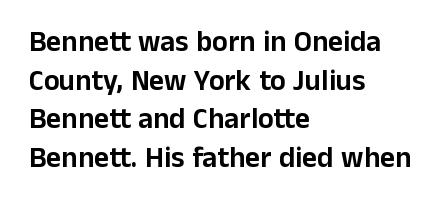
{"serif": "no", "italic": "no", "width": "normal", "stroke_contrast": "low", "x_height": "medium", "monospaced": "no", "underline": "no", "align": "left", "line_spacing": "normal", "line_spacing_ratio": 1.33, "letter_spacing": "normal", "letter_spacing_em": 0.0, "glyph_px": 29}
